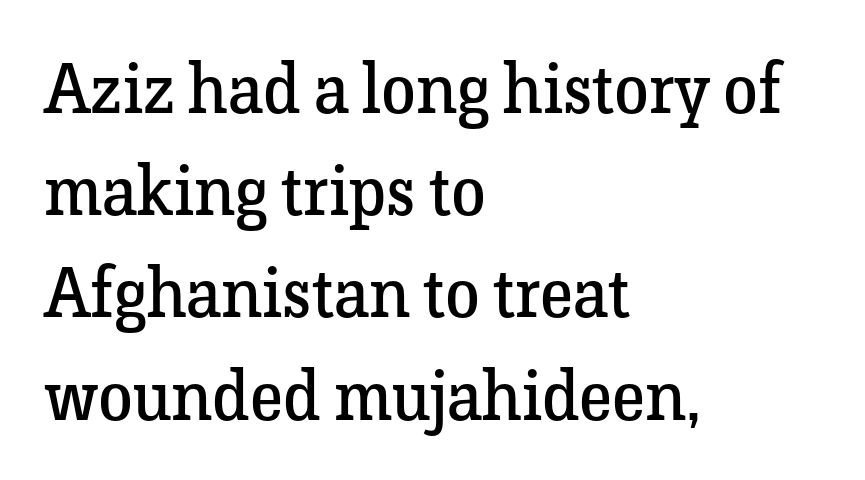
Vertically, the passage feels balanced, rows spaced as you'd expect. Honestly, there is no underline to notice here at all. Nothing heavy about these letters — not bold at all. Character widths vary here, with narrow letters taking less room than wide ones. This sample uses plain, unmodified letter spacing. When letters stand straight like this, we call the style roman or upright.
